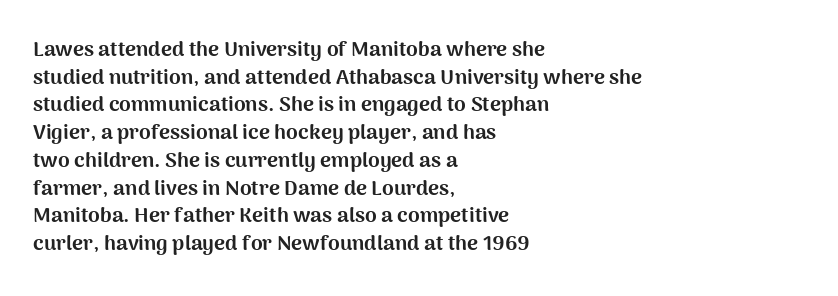
The image shows 21 px bold type, upright; set left-aligned, normal line spacing (1.32x), normal letter spacing, not underlined.
